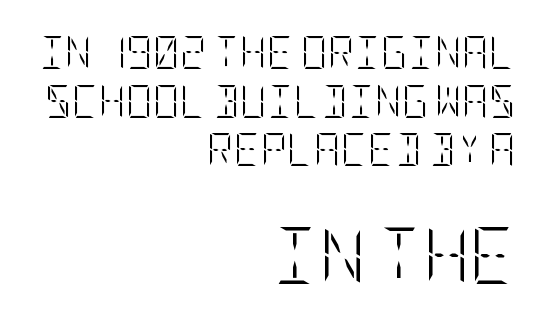
{"italic": "no", "bold": "no", "weight": "light", "width": "condensed", "stroke_contrast": "low", "x_height": "large", "underline": "no", "align": "right", "line_spacing": "normal", "line_spacing_ratio": 1.47, "letter_spacing": "normal", "letter_spacing_em": 0.0, "larger_block": "second", "size_ratio": 1.73, "glyph_px": 57}
